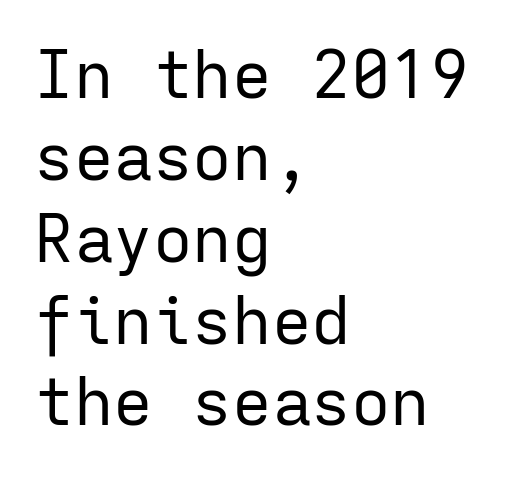
The image shows 66 px regular-weight sans-serif type, upright, monospaced; set left-aligned, line spacing 1.24x, normal letter spacing, not underlined; low stroke contrast and a medium x-height.
